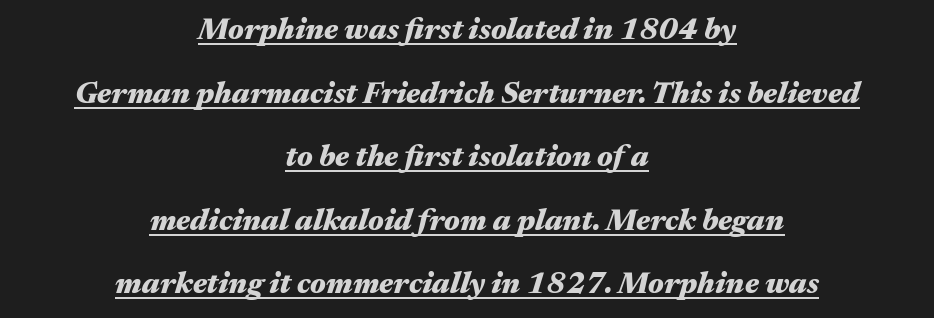
Q: Is the text bold? A: Yes.
Q: Is the text italic (slanted)? A: Yes, it leans right by about 17 degrees.
Q: Is the text underlined? A: Yes.
Q: How is the paragraph aligned? A: Centered.
Q: Is the spacing between letters normal or unusually wide? A: Normal.
Q: Is the spacing between lines tight, normal or loose? A: Loose.
Q: Width (condensed, normal, or wide)? A: Wide.
Q: Stroke contrast? A: Medium.
Q: x-height? A: Medium.
Q: Monospaced? A: No.
